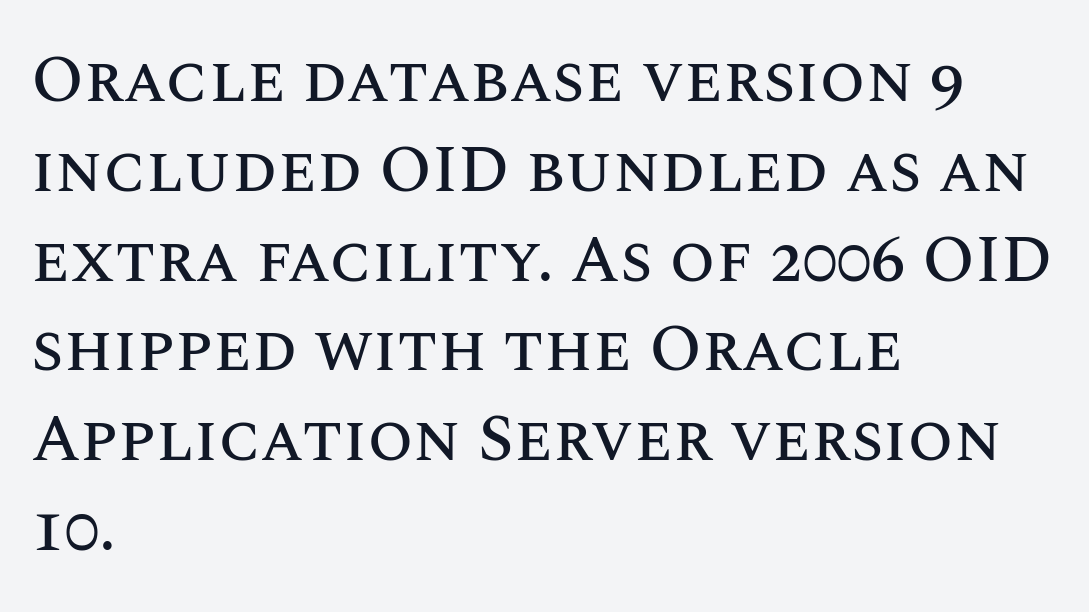
Q: Is the text italic (slanted)? A: No, it is upright.
Q: Is the text underlined? A: No.
Q: How is the paragraph aligned? A: Left-aligned.
Q: Is the spacing between letters normal or unusually wide? A: Normal.
Q: Is the spacing between lines tight, normal or loose? A: Normal.
Q: Width (condensed, normal, or wide)? A: Normal.
Q: Stroke contrast? A: Medium.
Q: x-height? A: Large.
Q: Monospaced? A: No.
